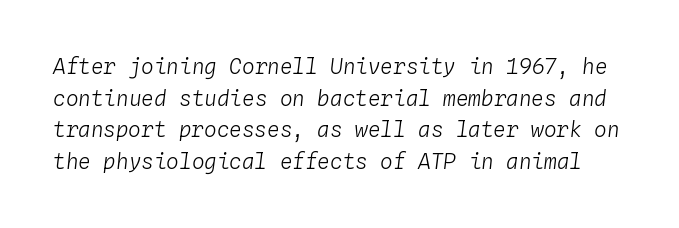
Weight class: somewhere from thin through regular. Look at the tracking — it's just the regular setting, nothing added. This is oblique type, the kind used for emphasis or titles. Evenly set lines give the paragraph a standard silhouette. Descender tails drop into unmarked territory.
